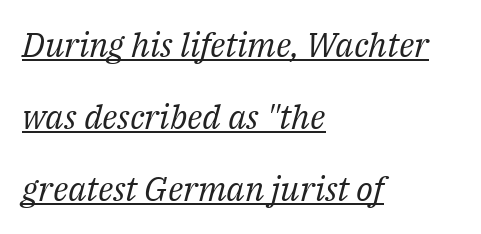
A classic flush-left, rag-right setting is used for this passage. This sample carries an underscore along the baseline area. Old-style or modern, the face here clearly has serifs. Would a proofreader flag this as italicized? Yes. Compared with typical paragraphs, the rows here are farther apart.
